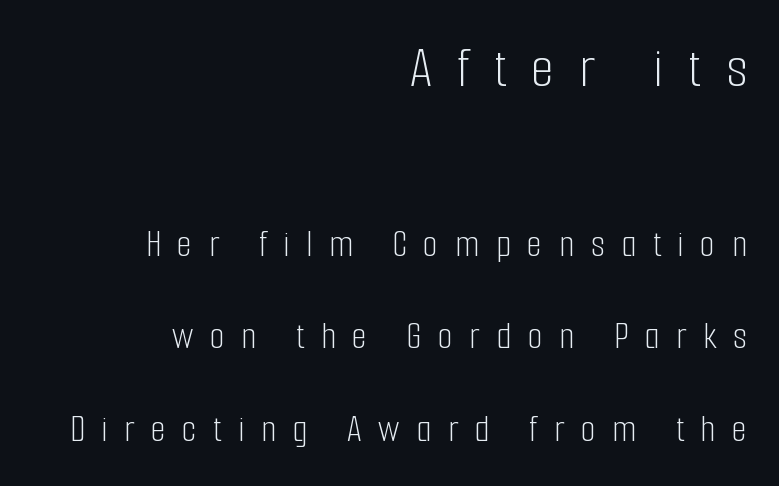
The image shows 59 px light, condensed sans-serif type, upright; set right-aligned, loose line spacing (2.38x), unusually wide letter spacing (+0.42 em), not underlined; the first (top) block is 1.51x larger; low stroke contrast and a medium x-height.
